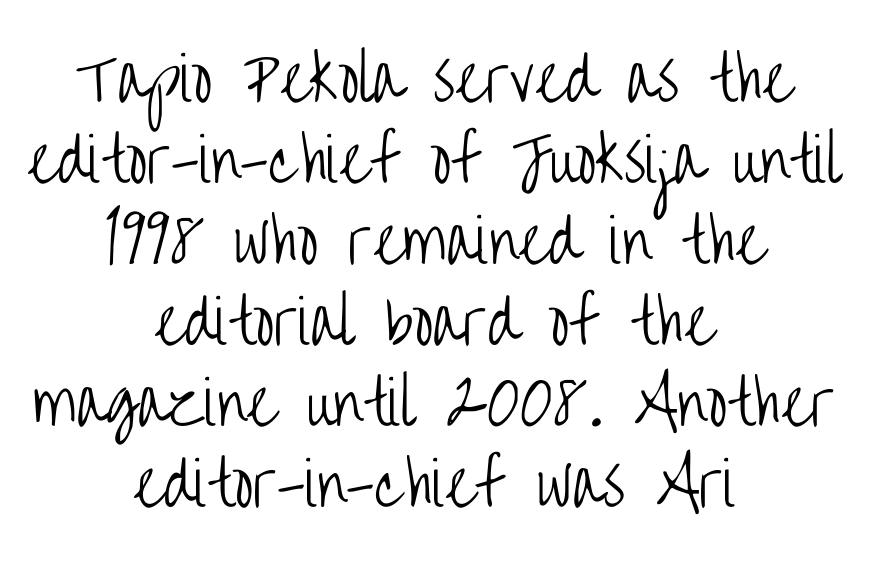
Q: Is the text bold? A: No.
Q: Is the text italic (slanted)? A: No, it is upright.
Q: Is the typeface a serif or a sans-serif typeface? A: Sans-serif.
Q: Is the text underlined? A: No.
Q: How is the paragraph aligned? A: Centered.
Q: Is the spacing between letters normal or unusually wide? A: Normal.
Q: Is the spacing between lines tight, normal or loose? A: Normal.
Q: Width (condensed, normal, or wide)? A: Condensed.
Q: Stroke contrast? A: Low.
Q: x-height? A: Large.
Q: Monospaced? A: No.
